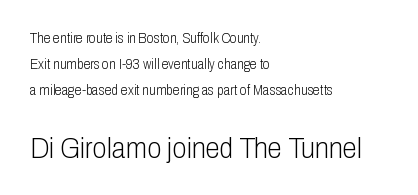
The image shows 29 px light, condensed sans-serif type, upright; set left-aligned, line spacing 1.87x, normal letter spacing, not underlined; the second (bottom) block is 2.07x larger; low stroke contrast and a medium x-height.
